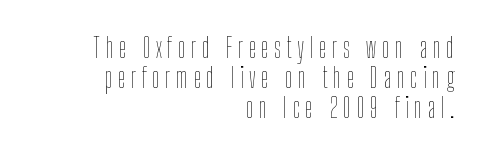
{"italic": "no", "bold": "no", "weight": "thin", "width": "condensed", "stroke_contrast": "low", "x_height": "medium", "monospaced": "no", "underline": "no", "align": "right", "line_spacing": "tight", "line_spacing_ratio": 1.07, "glyph_px": 28}
